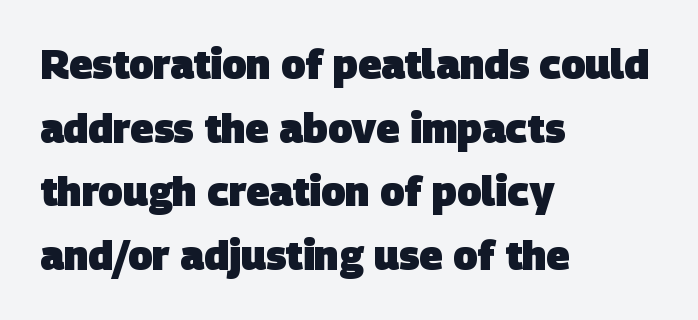
Q: Is the text bold? A: Yes.
Q: Is the typeface a serif or a sans-serif typeface? A: Sans-serif.
Q: Is the text underlined? A: No.
Q: How is the paragraph aligned? A: Left-aligned.
Q: Is the spacing between letters normal or unusually wide? A: Normal.
Q: Is the spacing between lines tight, normal or loose? A: Normal.
Q: Width (condensed, normal, or wide)? A: Normal.
Q: Stroke contrast? A: Low.
Q: x-height? A: Large.
Q: Monospaced? A: No.
